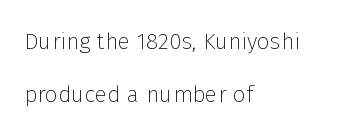
This rendering leaves character spacing at its baseline value. Check the space under the baseline: it is left empty. Posture: straight, roman, zero tilt. A light-to-regular cut is what we see here.
